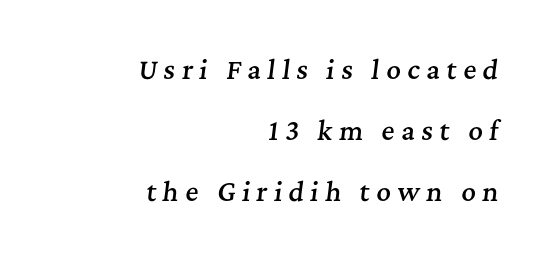
Q: Is the text bold? A: Semi-bold.
Q: Is the text italic (slanted)? A: Yes, it leans right by about 7 degrees.
Q: Is the text underlined? A: No.
Q: How is the paragraph aligned? A: Right-aligned.
Q: Is the spacing between letters normal or unusually wide? A: Unusually wide.
Q: Is the spacing between lines tight, normal or loose? A: Loose.
